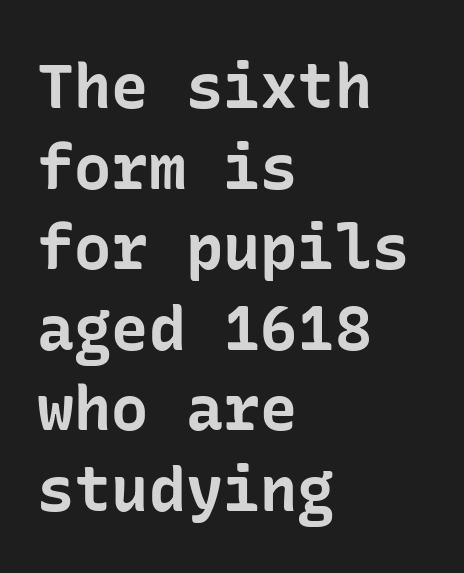
{"serif": "no", "italic": "no", "bold": "yes", "weight": "bold", "width": "normal", "stroke_contrast": "low", "x_height": "medium", "underline": "no", "align": "left", "line_spacing": "normal", "line_spacing_ratio": 1.3, "letter_spacing": "normal", "letter_spacing_em": 0.0, "glyph_px": 62}
